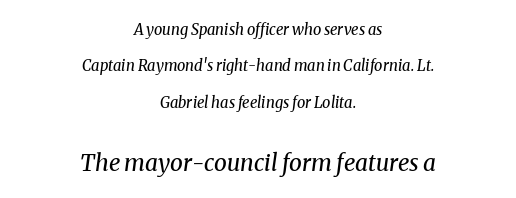
Q: Is the text bold? A: No.
Q: Is the text italic (slanted)? A: Yes, it leans right by about 8 degrees.
Q: Is the text underlined? A: No.
Q: How is the paragraph aligned? A: Centered.
Q: Is the spacing between letters normal or unusually wide? A: Normal.
Q: Is the spacing between lines tight, normal or loose? A: Loose.
Q: Which block of text is set in a larger size, the first (top) or the second (bottom)? A: The second (bottom) one.
